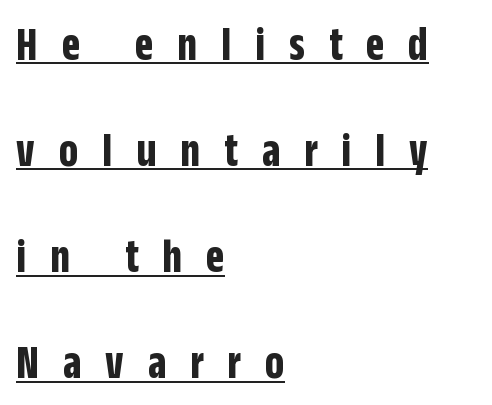
{"serif": "no", "italic": "no", "bold": "yes", "weight": "bold", "width": "condensed", "stroke_contrast": "low", "x_height": "large", "monospaced": "no", "underline": "yes", "align": "left", "line_spacing": "loose", "line_spacing_ratio": 2.21, "letter_spacing": "wide", "letter_spacing_em": 0.5, "glyph_px": 48}
